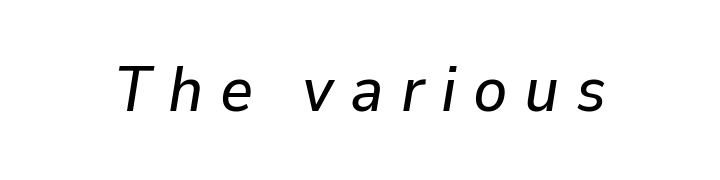
Proportional: the letters do not fall into vertical columns. The passage shown has open, widely tracked lettering throughout. Yep, that's italic — everything's leaning. Descenders are the only things crossing below the line.
